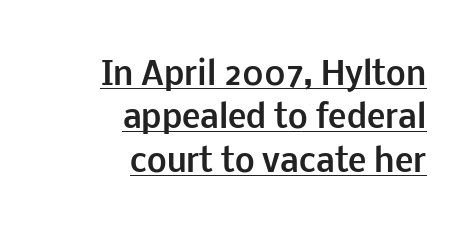
Q: Is the text bold? A: Yes.
Q: Is the text italic (slanted)? A: No, it is upright.
Q: Is the typeface a serif or a sans-serif typeface? A: Sans-serif.
Q: Is the text underlined? A: Yes.
Q: How is the paragraph aligned? A: Right-aligned.
Q: Is the spacing between letters normal or unusually wide? A: Normal.
Q: Is the spacing between lines tight, normal or loose? A: Normal.
Q: Width (condensed, normal, or wide)? A: Normal.
Q: Stroke contrast? A: Low.
Q: x-height? A: Medium.
Q: Monospaced? A: No.
